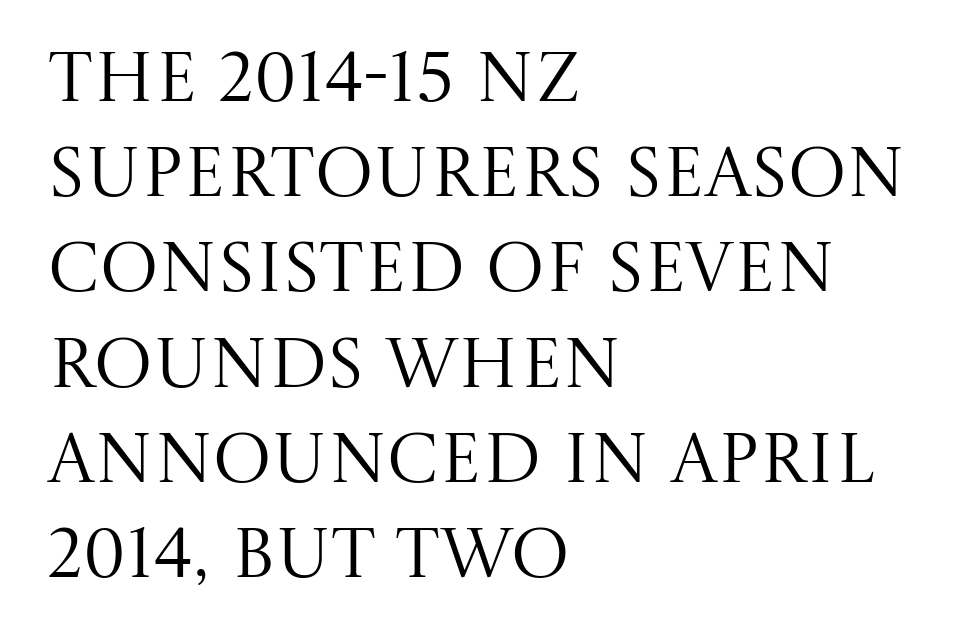
Q: Is the text bold? A: No.
Q: Is the text italic (slanted)? A: No, it is upright.
Q: Is the typeface a serif or a sans-serif typeface? A: Serif.
Q: Is the text underlined? A: No.
Q: How is the paragraph aligned? A: Left-aligned.
Q: Is the spacing between letters normal or unusually wide? A: Normal.
Q: Is the spacing between lines tight, normal or loose? A: Normal.
Q: Width (condensed, normal, or wide)? A: Normal.
Q: Stroke contrast? A: Medium.
Q: x-height? A: Large.
Q: Monospaced? A: No.
